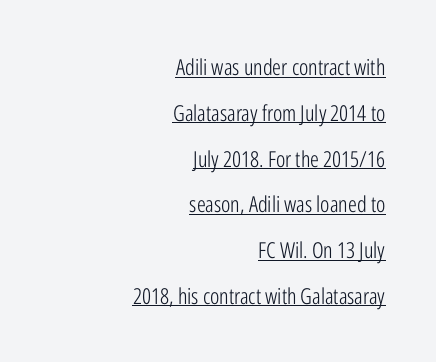
You could fit nearly another row in the gap between these rows. Stems and bowls with no extra thickness — not bold. The lettering holds an erect, upright posture throughout. Students, note that the glyphs here touch the page at normal intervals. This rendering features underlined lettering.
